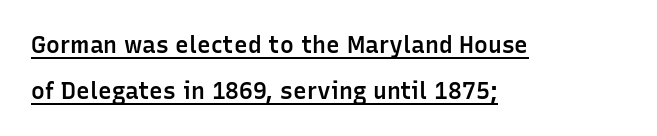
{"italic": "no", "bold": "semi", "underline": "yes", "align": "left", "line_spacing": "loose", "line_spacing_ratio": 1.99, "letter_spacing": "normal", "letter_spacing_em": 0.0, "glyph_px": 23}
